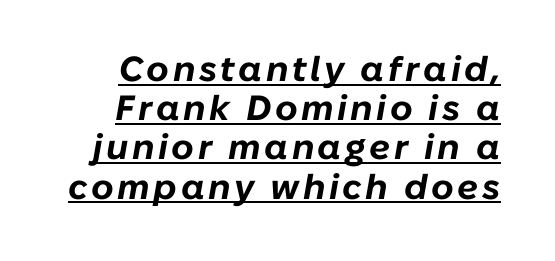
The image shows 35 px bold type, italic (leaning right); set tight line spacing (1.12x), underlined; low stroke contrast and a medium x-height.
